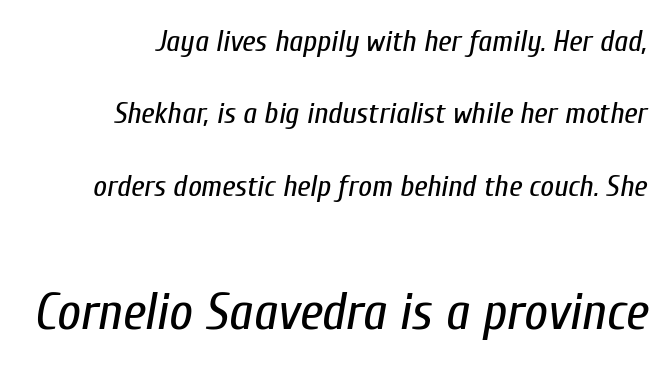
Quick note: italic. Honestly, the rows look like they've been pulled way apart. A typesetter would call this proportional, since set widths differ per character. The weight would be labelled regular, book, light, or lighter still. Two sizes are in play, and the larger belongs to the second block. Unmarked baselines from the first word to the last.
